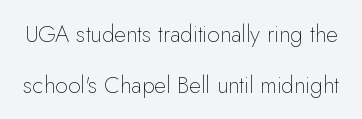
Q: Is the text bold? A: No.
Q: Is the text italic (slanted)? A: No, it is upright.
Q: Is the text underlined? A: No.
Q: Is the spacing between letters normal or unusually wide? A: Normal.
Q: Is the spacing between lines tight, normal or loose? A: Loose.
